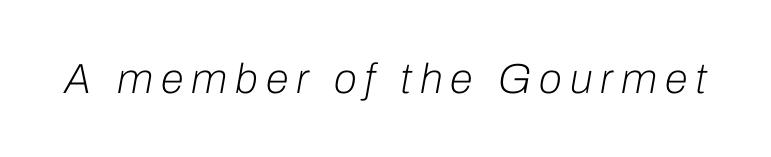
The image shows 42 px light type, italic (leaning right); set not underlined; low stroke contrast and a medium x-height.
